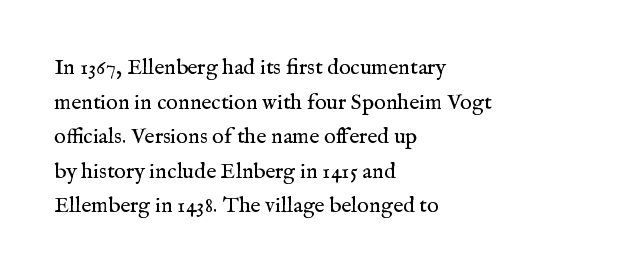
Q: Is the text bold? A: No.
Q: Is the text italic (slanted)? A: No, it is upright.
Q: Is the text underlined? A: No.
Q: How is the paragraph aligned? A: Left-aligned.
Q: Is the spacing between letters normal or unusually wide? A: Normal.
Q: Is the spacing between lines tight, normal or loose? A: Normal.
